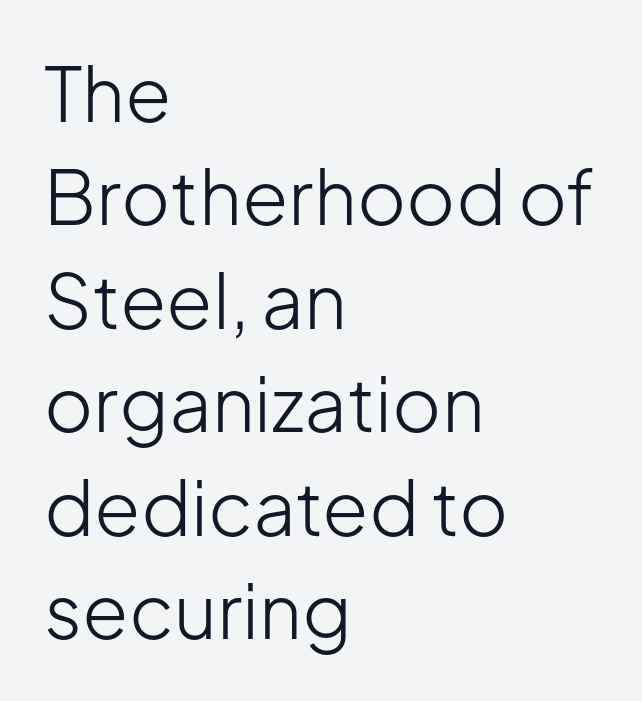
Q: Is the text bold? A: No.
Q: Is the text italic (slanted)? A: No, it is upright.
Q: Is the typeface a serif or a sans-serif typeface? A: Sans-serif.
Q: Is the text underlined? A: No.
Q: How is the paragraph aligned? A: Left-aligned.
Q: Is the spacing between letters normal or unusually wide? A: Normal.
Q: Is the spacing between lines tight, normal or loose? A: Normal.
Q: Width (condensed, normal, or wide)? A: Normal.
Q: Stroke contrast? A: Low.
Q: x-height? A: Medium.
Q: Monospaced? A: No.
